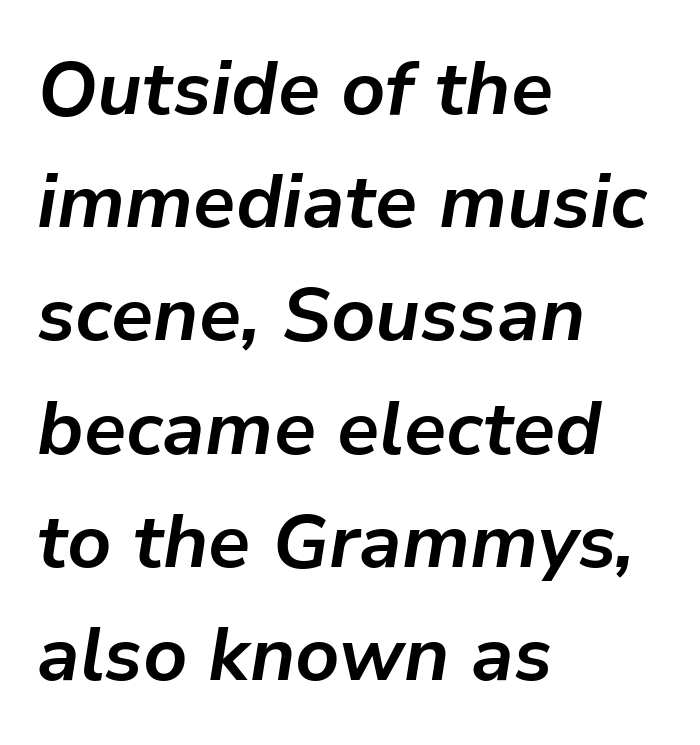
{"italic": "yes", "lean": "right", "slant_degrees": 9, "bold": "yes", "weight": "bold", "width": "normal", "stroke_contrast": "low", "x_height": "medium", "monospaced": "no", "underline": "no", "align": "left", "line_spacing": "normal", "line_spacing_ratio": 1.49, "letter_spacing": "normal", "letter_spacing_em": 0.0, "glyph_px": 76}
